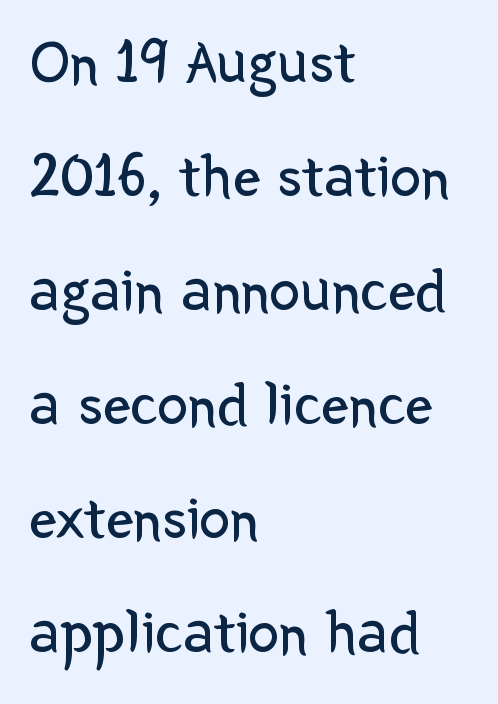
{"serif": "no", "italic": "no", "bold": "no", "weight": "regular", "width": "normal", "stroke_contrast": "low", "x_height": "medium", "monospaced": "no", "underline": "no", "align": "left", "line_spacing_ratio": 1.84, "letter_spacing": "normal", "letter_spacing_em": 0.0, "glyph_px": 62}
